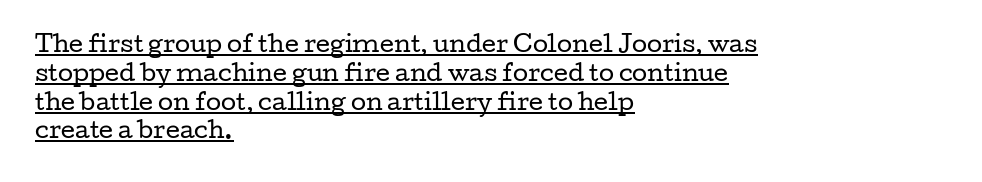
The horizontal fit of the characters is conventional and even. Heft: none added — not bold. Does a line run under the words? Yes, clearly. Honestly, the row spacing looks completely unremarkable. These lines were composed using upright roman letters. Horizontally, the lines are justified to the leading edge only.
